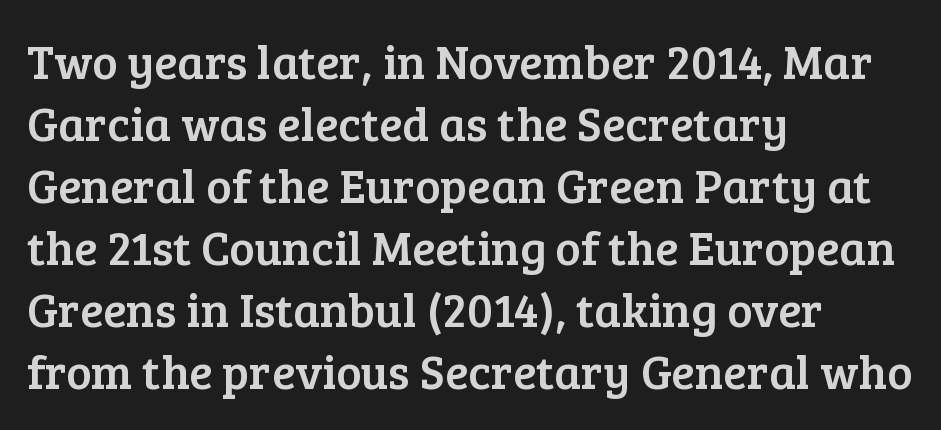
{"serif": "yes", "italic": "no", "width": "normal", "stroke_contrast": "low", "x_height": "medium", "monospaced": "no", "underline": "no", "align": "left", "line_spacing": "normal", "line_spacing_ratio": 1.29, "letter_spacing": "normal", "letter_spacing_em": 0.0, "glyph_px": 48}
